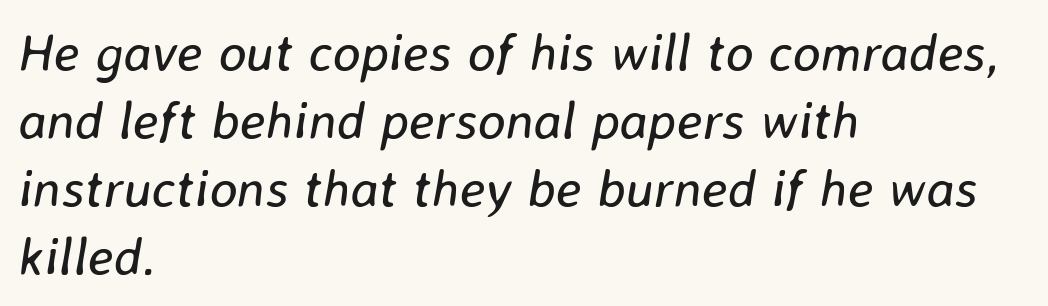
The image shows 53 px regular-weight type, italic (leaning right); set left-aligned, normal line spacing (1.28x), normal letter spacing, not underlined; low stroke contrast and a medium x-height.
